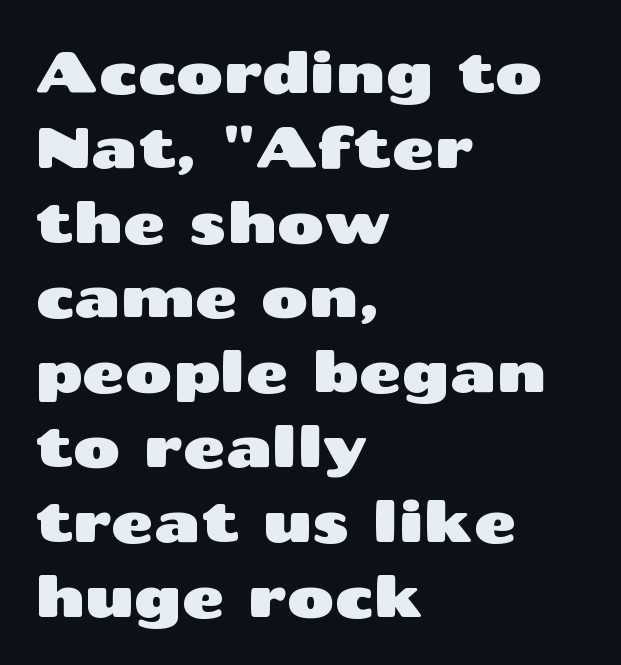
Q: Is the text italic (slanted)? A: No, it is upright.
Q: Is the typeface a serif or a sans-serif typeface? A: Sans-serif.
Q: Is the text underlined? A: No.
Q: How is the paragraph aligned? A: Left-aligned.
Q: Is the spacing between letters normal or unusually wide? A: Normal.
Q: Is the spacing between lines tight, normal or loose? A: Normal.
Q: Width (condensed, normal, or wide)? A: Wide.
Q: Stroke contrast? A: Medium.
Q: x-height? A: Medium.
Q: Monospaced? A: No.
